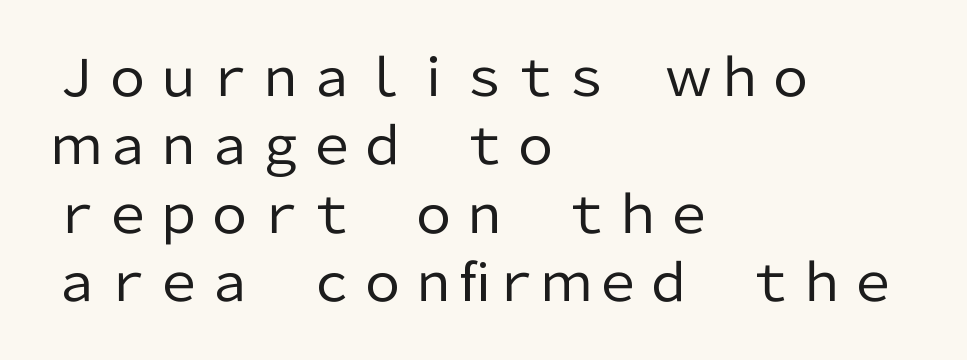
Q: Is the text bold? A: No.
Q: Is the text italic (slanted)? A: No, it is upright.
Q: Is the typeface a serif or a sans-serif typeface? A: Sans-serif.
Q: Is the text underlined? A: No.
Q: How is the paragraph aligned? A: Left-aligned.
Q: Is the spacing between letters normal or unusually wide? A: Normal.
Q: Is the spacing between lines tight, normal or loose? A: Normal.
Q: Width (condensed, normal, or wide)? A: Normal.
Q: Stroke contrast? A: Low.
Q: x-height? A: Medium.
Q: Monospaced? A: No.
